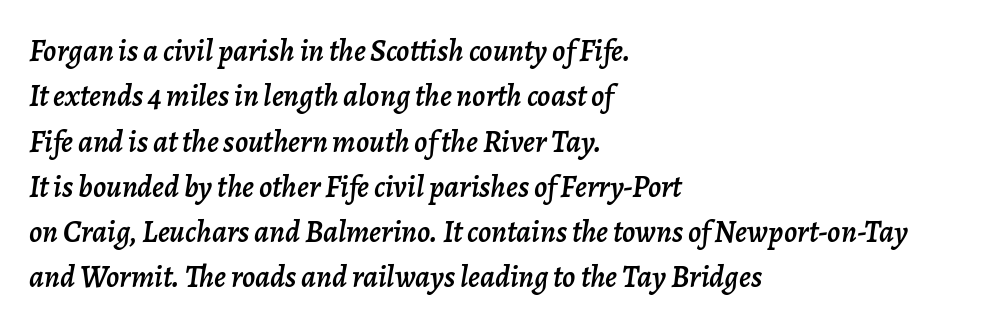
The setting favours the left margin, as ordinary paragraphs usually do. There's an unmistakable incline to the writing here. Descenders hang freely into open space. The horizontal fit of the characters is conventional and even. The rendering uses a moderate line-height, typical for paragraphs.
